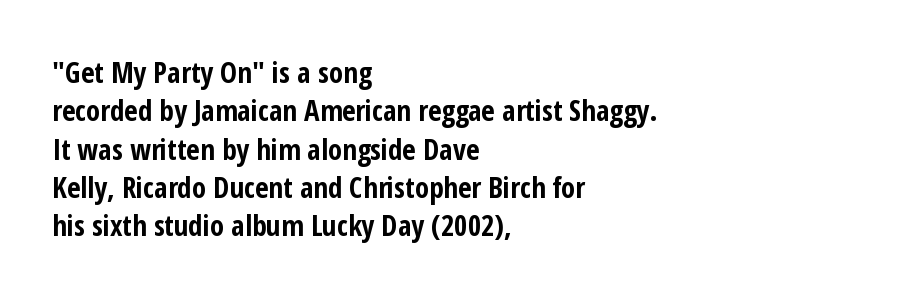
{"serif": "no", "italic": "no", "bold": "yes", "weight": "bold", "width": "condensed", "stroke_contrast": "low", "x_height": "medium", "monospaced": "no", "underline": "no", "align": "left", "line_spacing": "normal", "line_spacing_ratio": 1.32, "letter_spacing": "normal", "letter_spacing_em": 0.0, "glyph_px": 29}
